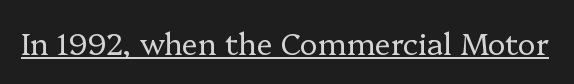
Q: Is the text bold? A: No.
Q: Is the text italic (slanted)? A: No, it is upright.
Q: Is the typeface a serif or a sans-serif typeface? A: Serif.
Q: Is the text underlined? A: Yes.
Q: Is the spacing between letters normal or unusually wide? A: Normal.
Q: Width (condensed, normal, or wide)? A: Normal.
Q: Stroke contrast? A: Low.
Q: x-height? A: Medium.
Q: Monospaced? A: No.
